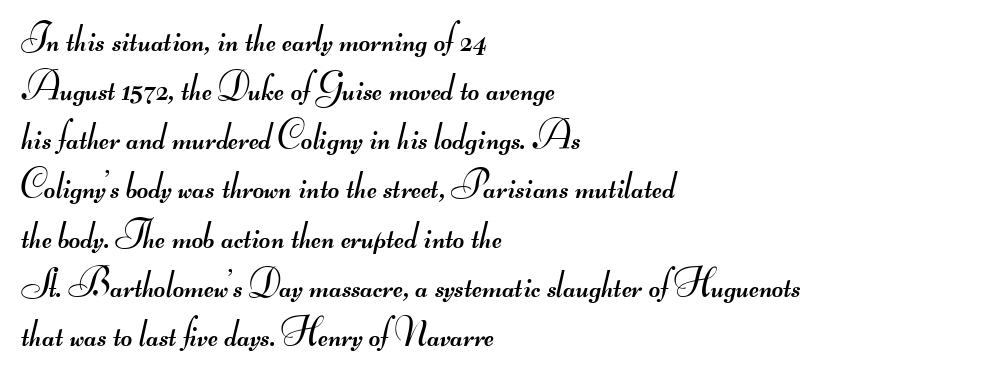
The image shows 39 px regular-weight, wide sans-serif type; set left-aligned, normal line spacing (1.26x), normal letter spacing, not underlined; medium stroke contrast.
